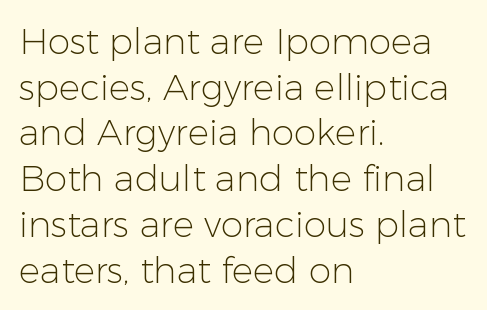
{"serif": "no", "italic": "no", "bold": "no", "weight": "light", "width": "normal", "stroke_contrast": "low", "x_height": "medium", "monospaced": "no", "underline": "no", "align": "left", "line_spacing": "normal", "line_spacing_ratio": 1.27, "letter_spacing": "normal", "letter_spacing_em": 0.0, "glyph_px": 36}
